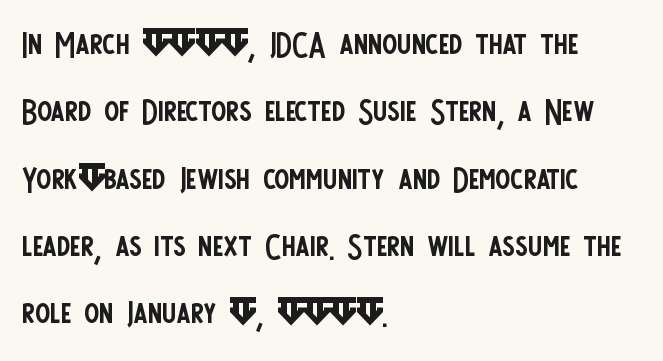
The image shows 44 px regular-weight, condensed sans-serif type, upright; set left-aligned, normal line spacing (1.53x), normal letter spacing, not underlined; low stroke contrast and a large x-height.
